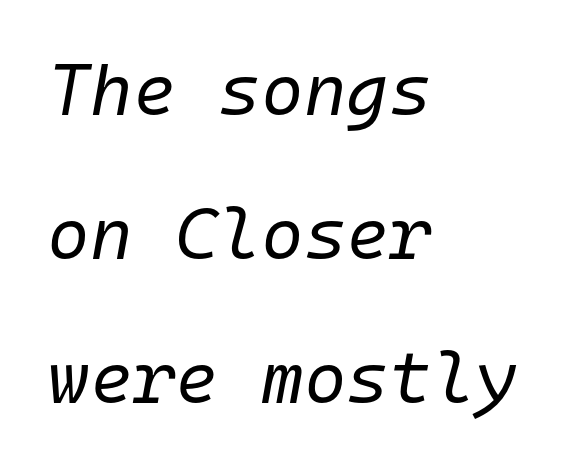
Q: Is the text bold? A: No.
Q: Is the text italic (slanted)? A: Yes, it leans right by about 10 degrees.
Q: Is the text underlined? A: No.
Q: How is the paragraph aligned? A: Left-aligned.
Q: Is the spacing between letters normal or unusually wide? A: Normal.
Q: Is the spacing between lines tight, normal or loose? A: Loose.
Q: Width (condensed, normal, or wide)? A: Normal.
Q: Stroke contrast? A: Low.
Q: x-height? A: Medium.
Q: Monospaced? A: Yes.
